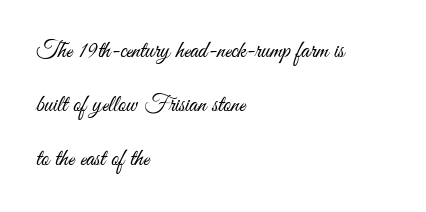
The image shows 24 px text type; set left-aligned, loose line spacing (2.26x), normal letter spacing, not underlined.
